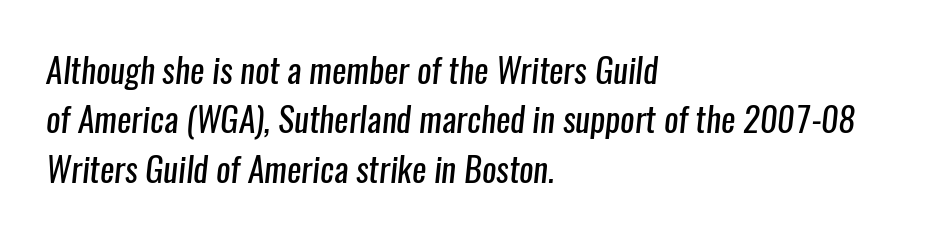
Q: Is the text bold? A: No.
Q: Is the typeface a serif or a sans-serif typeface? A: Sans-serif.
Q: Is the text underlined? A: No.
Q: How is the paragraph aligned? A: Left-aligned.
Q: Is the spacing between letters normal or unusually wide? A: Normal.
Q: Is the spacing between lines tight, normal or loose? A: Normal.
Q: Width (condensed, normal, or wide)? A: Condensed.
Q: Stroke contrast? A: Low.
Q: x-height? A: Medium.
Q: Monospaced? A: No.
